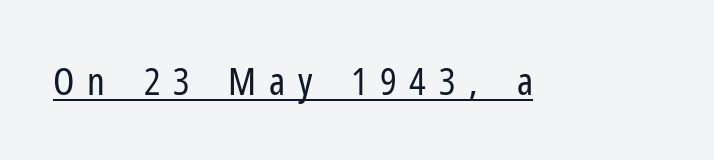
{"serif": "no", "italic": "no", "bold": "no", "weight": "regular", "width": "condensed", "stroke_contrast": "low", "x_height": "medium", "monospaced": "no", "underline": "yes", "letter_spacing": "wide", "letter_spacing_em": 0.32, "glyph_px": 39}
